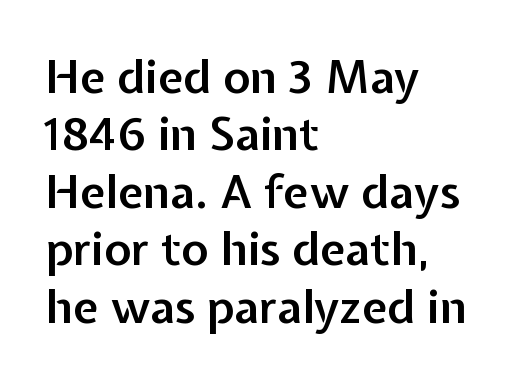
The image shows 46 px semibold sans-serif type, upright; set left-aligned, normal line spacing (1.25x), normal letter spacing, not underlined; low stroke contrast and a medium x-height.
